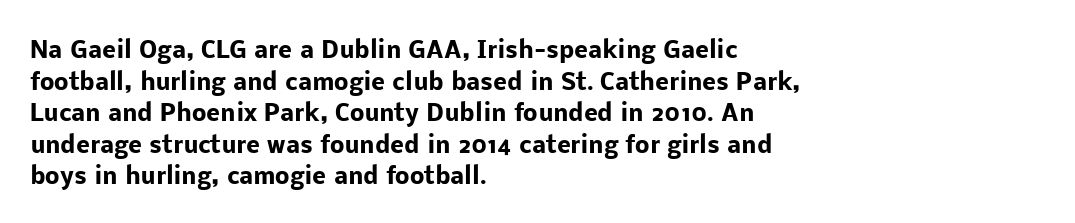
{"italic": "no", "bold": "yes", "underline": "no", "align": "left", "line_spacing": "normal", "line_spacing_ratio": 1.37, "letter_spacing": "normal", "letter_spacing_em": 0.0, "glyph_px": 23}
